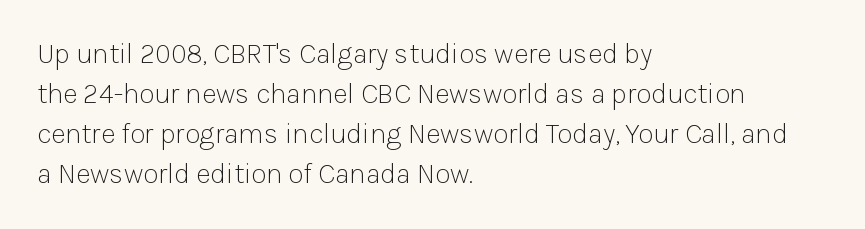
Underlining? Definitely not there. Whoever set this chose a conventional vertical rhythm. Think standard paragraph weight, or any step lighter than that. The type is set solid horizontally, with unmodified tracking. Each letter keeps its own natural width here, so spacing adapts to shape.
